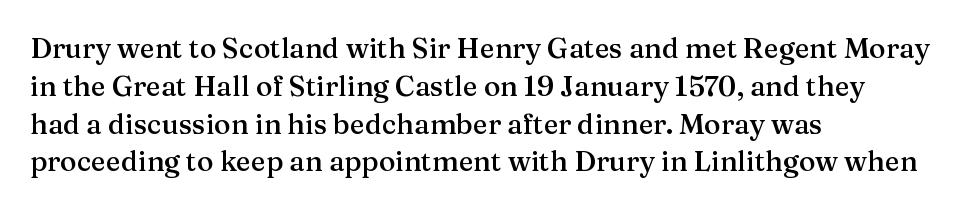
The image shows 28 px semibold serif type, upright; set left-aligned, normal line spacing (1.35x), normal letter spacing, not underlined; medium stroke contrast and a medium x-height.
